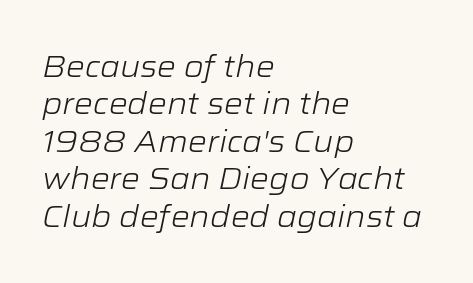
The image shows 30 px light, wide type, italic (leaning right); set left-aligned, normal line spacing (1.25x), normal letter spacing, not underlined; low stroke contrast and a medium x-height.
